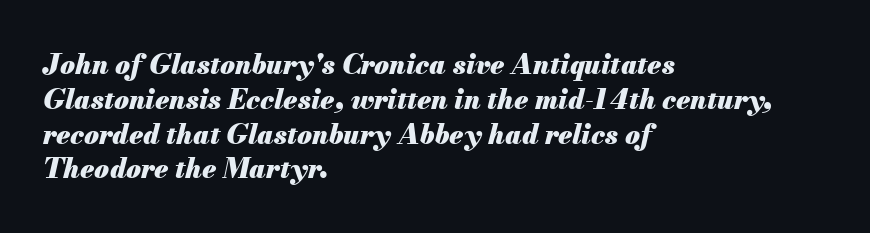
The image shows 27 px bold type, italic (leaning right); set left-aligned, normal line spacing (1.29x), normal letter spacing, not underlined.
